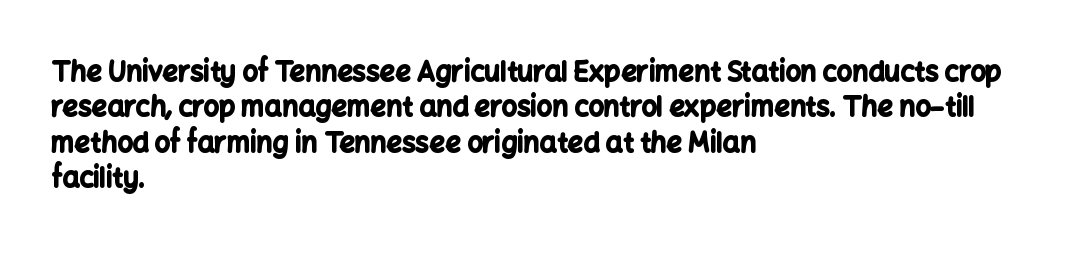
The image shows 27 px bold type, upright; set left-aligned, normal line spacing (1.31x), normal letter spacing, not underlined.
